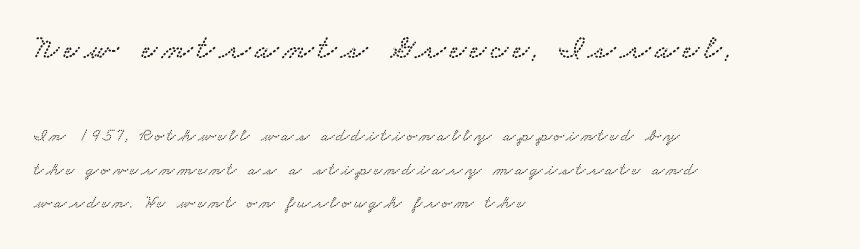
{"width": "wide", "stroke_contrast": "low", "x_height": "small", "monospaced": "no", "underline": "no", "align": "left", "line_spacing_ratio": 1.88, "larger_block": "first", "size_ratio": 1.94, "glyph_px": 35}
